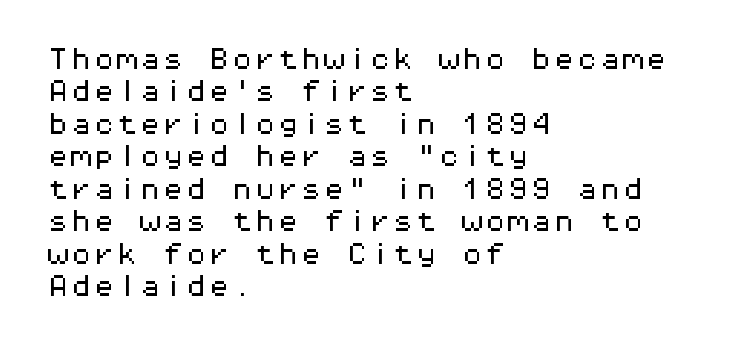
The image shows 23 px text type, upright; set left-aligned, normal line spacing (1.41x), normal letter spacing, not underlined.
